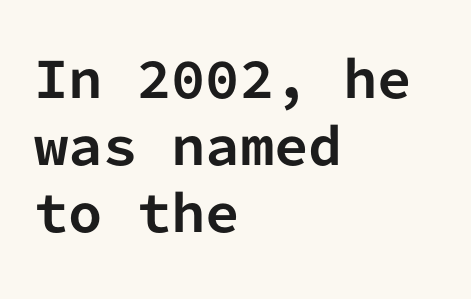
The image shows 49 px bold sans-serif type, upright, monospaced; set left-aligned, normal line spacing (1.37x), normal letter spacing, not underlined; low stroke contrast and a medium x-height.
